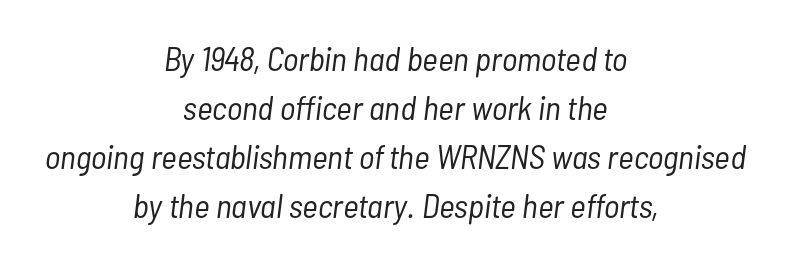
The image shows 34 px light, condensed type, italic (leaning right); set centered, normal line spacing (1.44x), normal letter spacing, not underlined; low stroke contrast and a medium x-height.
